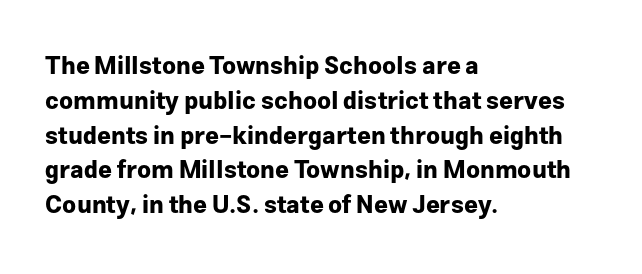
Q: Is the text bold? A: Yes.
Q: Is the text italic (slanted)? A: No, it is upright.
Q: Is the text underlined? A: No.
Q: How is the paragraph aligned? A: Left-aligned.
Q: Is the spacing between letters normal or unusually wide? A: Normal.
Q: Is the spacing between lines tight, normal or loose? A: Normal.
